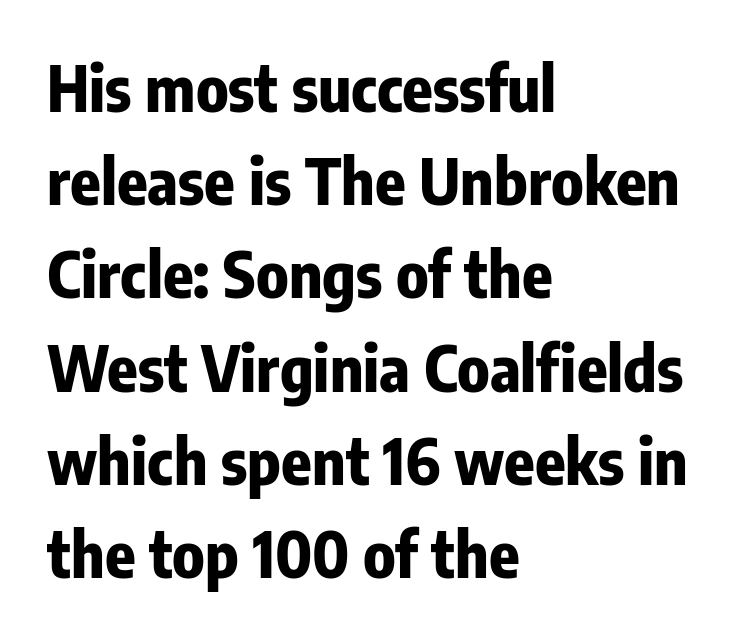
Q: Is the text bold? A: Yes.
Q: Is the text italic (slanted)? A: No, it is upright.
Q: Is the typeface a serif or a sans-serif typeface? A: Sans-serif.
Q: Is the text underlined? A: No.
Q: How is the paragraph aligned? A: Left-aligned.
Q: Is the spacing between letters normal or unusually wide? A: Normal.
Q: Is the spacing between lines tight, normal or loose? A: Normal.
Q: Width (condensed, normal, or wide)? A: Condensed.
Q: Stroke contrast? A: Low.
Q: x-height? A: Medium.
Q: Monospaced? A: No.
